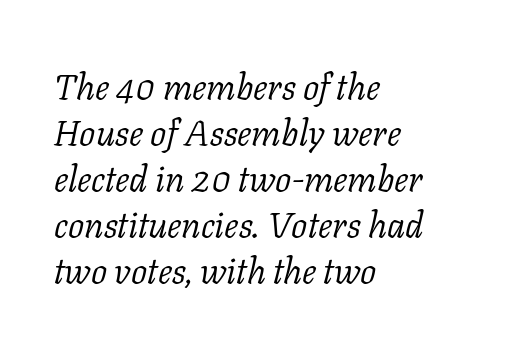
Q: Is the text bold? A: No.
Q: Is the text italic (slanted)? A: Yes, it leans right by about 11 degrees.
Q: Is the typeface a serif or a sans-serif typeface? A: Serif.
Q: Is the text underlined? A: No.
Q: How is the paragraph aligned? A: Left-aligned.
Q: Is the spacing between letters normal or unusually wide? A: Normal.
Q: Is the spacing between lines tight, normal or loose? A: Normal.
Q: Width (condensed, normal, or wide)? A: Normal.
Q: Stroke contrast? A: Low.
Q: x-height? A: Medium.
Q: Monospaced? A: No.
